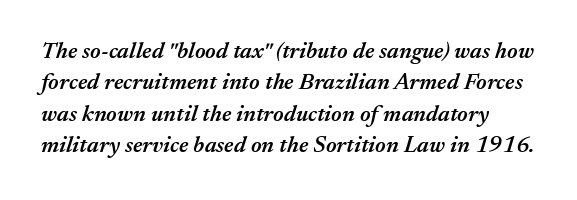
Q: Is the text bold? A: Semi-bold.
Q: Is the text italic (slanted)? A: Yes, it leans right by about 17 degrees.
Q: Is the text underlined? A: No.
Q: Is the spacing between letters normal or unusually wide? A: Normal.
Q: Is the spacing between lines tight, normal or loose? A: Normal.
